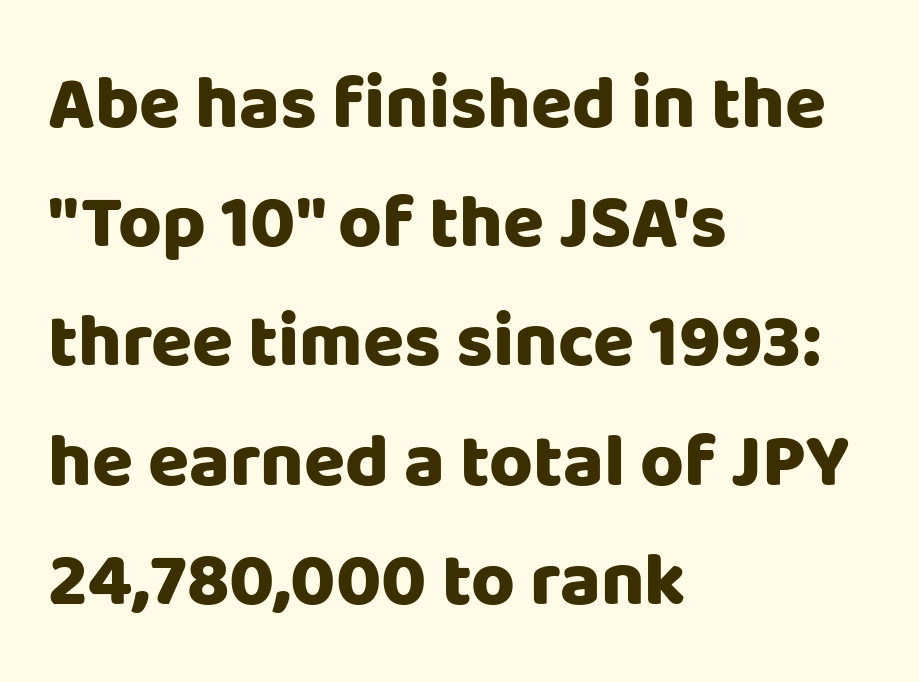
{"serif": "no", "italic": "no", "bold": "yes", "weight": "heavy", "width": "normal", "stroke_contrast": "low", "x_height": "large", "monospaced": "no", "underline": "no", "align": "left", "line_spacing": "normal", "line_spacing_ratio": 1.59, "letter_spacing": "normal", "letter_spacing_em": 0.0, "glyph_px": 75}
